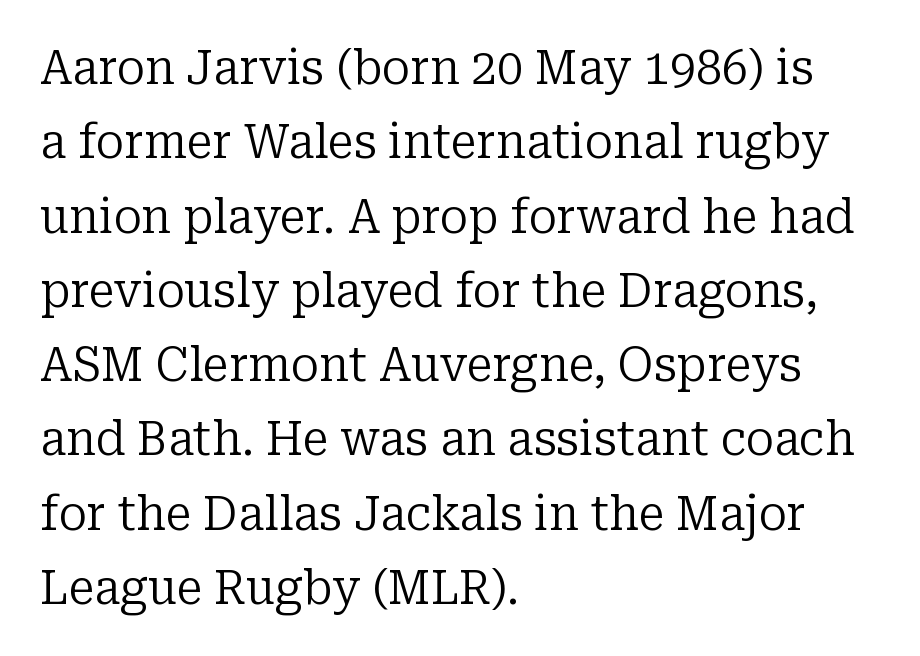
Q: Is the text bold? A: No.
Q: Is the text italic (slanted)? A: No, it is upright.
Q: Is the typeface a serif or a sans-serif typeface? A: Serif.
Q: Is the text underlined? A: No.
Q: How is the paragraph aligned? A: Left-aligned.
Q: Is the spacing between letters normal or unusually wide? A: Normal.
Q: Is the spacing between lines tight, normal or loose? A: Normal.
Q: Width (condensed, normal, or wide)? A: Normal.
Q: Stroke contrast? A: Low.
Q: x-height? A: Medium.
Q: Monospaced? A: No.
